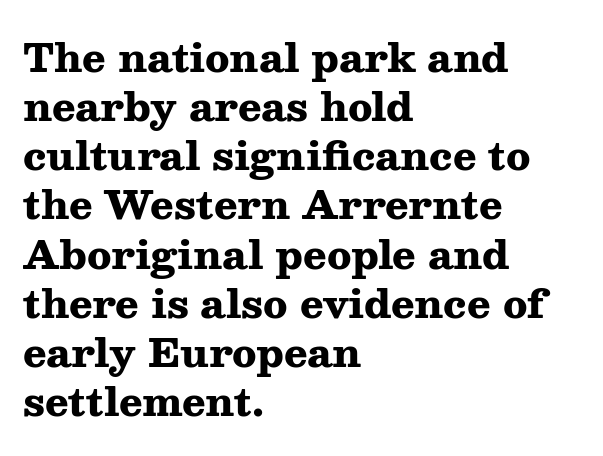
The lettering holds an erect, upright posture throughout. A typesetter would call this proportional, since set widths differ per character. The letters carry serifs — small finishing strokes at the ends of their stems. Quick note: underline off. Glyph-to-glyph distance matches everyday printed text.
